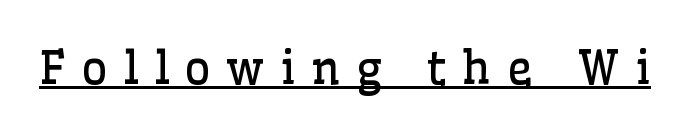
Q: Is the text bold? A: No.
Q: Is the text italic (slanted)? A: No, it is upright.
Q: Is the typeface a serif or a sans-serif typeface? A: Serif.
Q: Is the text underlined? A: Yes.
Q: Is the spacing between letters normal or unusually wide? A: Unusually wide.
Q: Width (condensed, normal, or wide)? A: Normal.
Q: Stroke contrast? A: Low.
Q: x-height? A: Medium.
Q: Monospaced? A: No.
